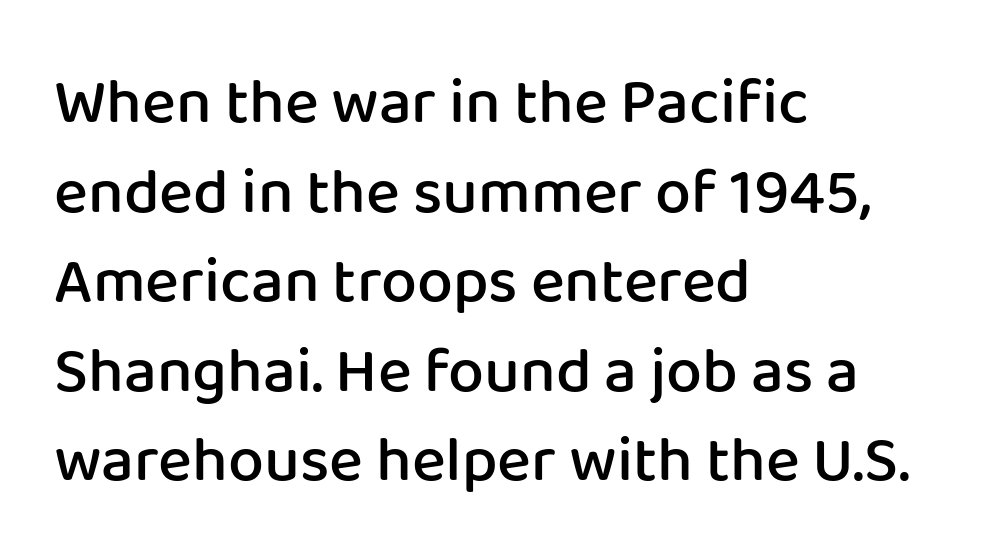
The image shows 64 px semibold sans-serif type, upright; set left-aligned, normal line spacing (1.4x), normal letter spacing, not underlined; low stroke contrast and a medium x-height.
